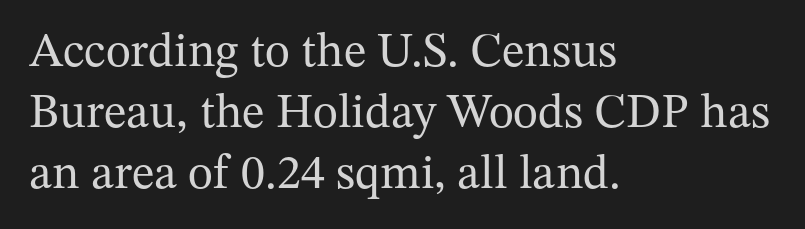
Designer's note — italics off, roman on. Beneath every word, the page is bare. A light-to-regular cut is what we see here. The leading is moderate, giving the passage an even texture. Font category for this specimen: serif. Observe the ordinary spacing: letters are neighbours, not strangers.
